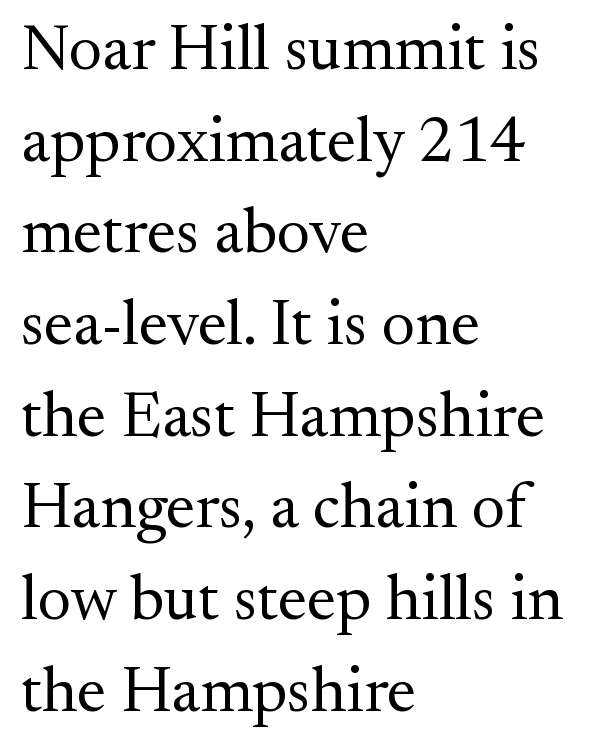
{"serif": "yes", "italic": "no", "bold": "no", "weight": "regular", "width": "normal", "stroke_contrast": "medium", "x_height": "small", "monospaced": "no", "underline": "no", "align": "left", "line_spacing": "normal", "line_spacing_ratio": 1.41, "letter_spacing": "normal", "letter_spacing_em": 0.0, "glyph_px": 65}
